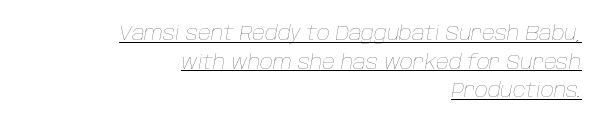
The typesetter has applied underlining to the passage shown. An italicized treatment has been applied to the whole sample. The rendering keeps characters at their native spacing. Quick note: interline space is typical.
